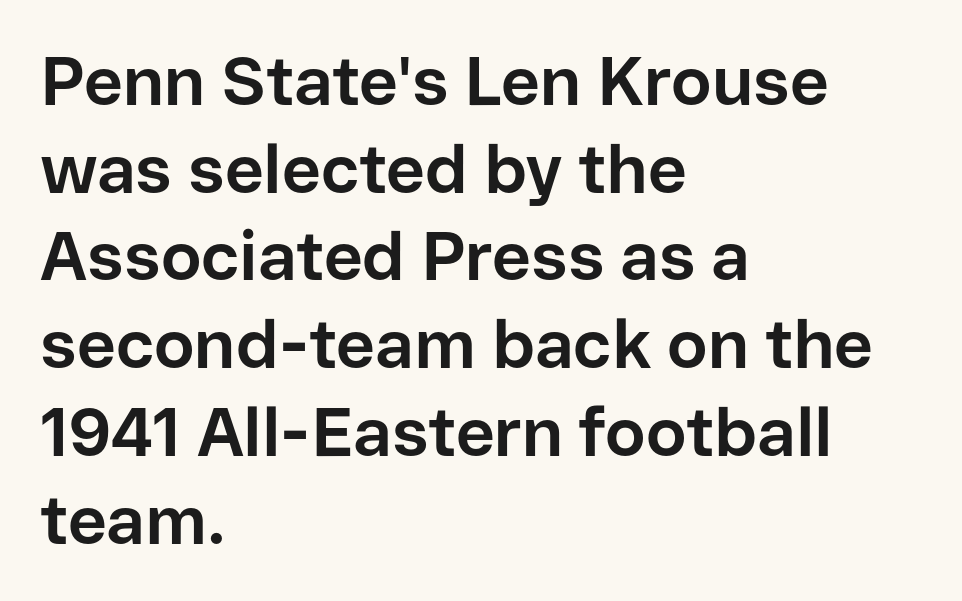
Q: Is the text bold? A: Yes.
Q: Is the text italic (slanted)? A: No, it is upright.
Q: Is the typeface a serif or a sans-serif typeface? A: Sans-serif.
Q: Is the text underlined? A: No.
Q: How is the paragraph aligned? A: Left-aligned.
Q: Is the spacing between letters normal or unusually wide? A: Normal.
Q: Is the spacing between lines tight, normal or loose? A: Normal.
Q: Width (condensed, normal, or wide)? A: Normal.
Q: Stroke contrast? A: Low.
Q: x-height? A: Medium.
Q: Monospaced? A: No.
